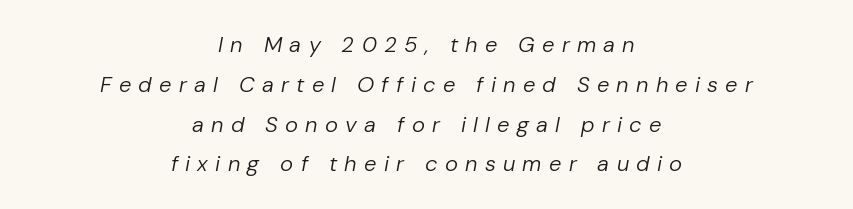
Q: Is the text bold? A: No.
Q: Is the text italic (slanted)? A: Yes, it leans right by about 10 degrees.
Q: Is the text underlined? A: No.
Q: How is the paragraph aligned? A: Centered.
Q: Is the spacing between letters normal or unusually wide? A: Unusually wide.
